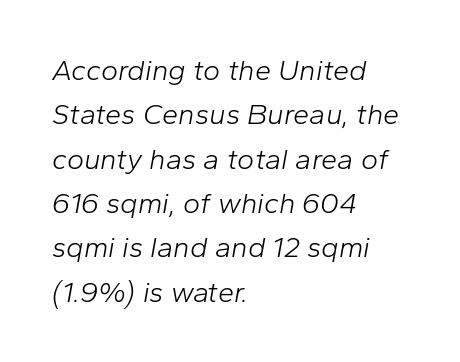
{"italic": "yes", "lean": "right", "slant_degrees": 10, "bold": "no", "weight": "light", "width": "normal", "stroke_contrast": "low", "x_height": "medium", "monospaced": "no", "underline": "no", "align": "left", "line_spacing": "normal", "line_spacing_ratio": 1.53, "letter_spacing": "normal", "letter_spacing_em": 0.0, "glyph_px": 29}
